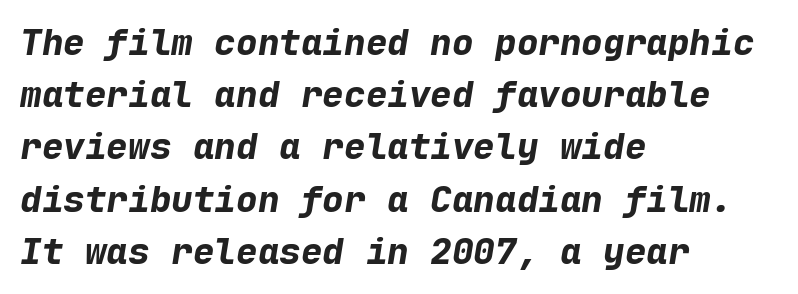
Q: Is the text bold? A: Yes.
Q: Is the text italic (slanted)? A: Yes, it leans right by about 9 degrees.
Q: Is the text underlined? A: No.
Q: How is the paragraph aligned? A: Left-aligned.
Q: Is the spacing between letters normal or unusually wide? A: Normal.
Q: Is the spacing between lines tight, normal or loose? A: Normal.
Q: Width (condensed, normal, or wide)? A: Normal.
Q: Stroke contrast? A: Low.
Q: x-height? A: Medium.
Q: Monospaced? A: Yes.
